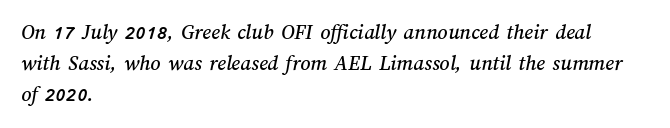
Q: Is the text underlined? A: No.
Q: How is the paragraph aligned? A: Left-aligned.
Q: Is the spacing between letters normal or unusually wide? A: Normal.
Q: Is the spacing between lines tight, normal or loose? A: Normal.
